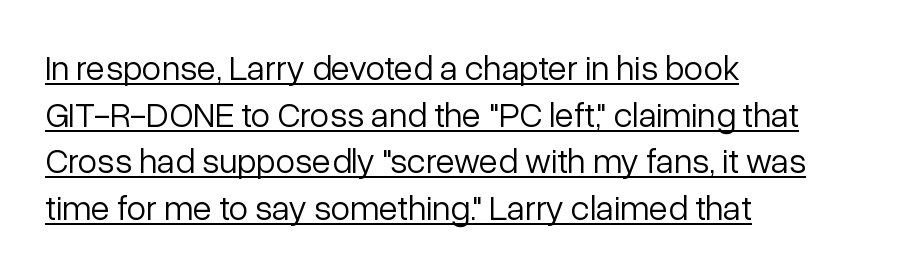
Q: Is the text bold? A: No.
Q: Is the text italic (slanted)? A: No, it is upright.
Q: Is the typeface a serif or a sans-serif typeface? A: Sans-serif.
Q: Is the text underlined? A: Yes.
Q: How is the paragraph aligned? A: Left-aligned.
Q: Is the spacing between letters normal or unusually wide? A: Normal.
Q: Is the spacing between lines tight, normal or loose? A: Normal.
Q: Width (condensed, normal, or wide)? A: Normal.
Q: Stroke contrast? A: Low.
Q: x-height? A: Medium.
Q: Monospaced? A: No.
